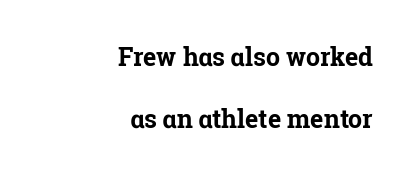
The image shows 25 px bold type, upright; set right-aligned, loose line spacing (2.49x), normal letter spacing, not underlined.
